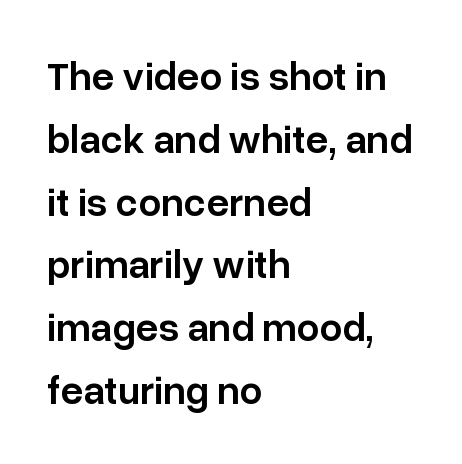
The image shows 40 px semibold sans-serif type, upright; set left-aligned, normal line spacing (1.57x), normal letter spacing, not underlined; low stroke contrast and a medium x-height.
